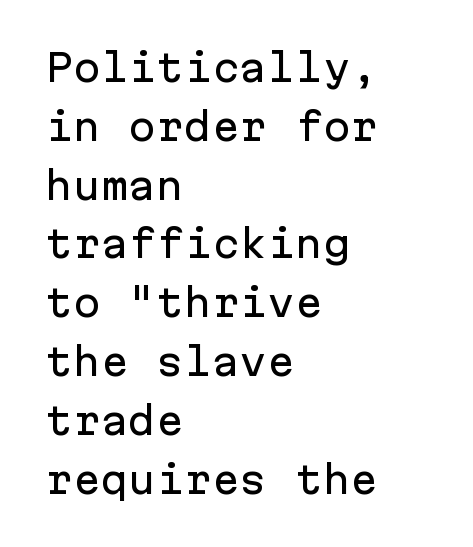
{"serif": "no", "italic": "no", "width": "normal", "stroke_contrast": "low", "x_height": "medium", "monospaced": "yes", "underline": "no", "align": "left", "line_spacing": "normal", "line_spacing_ratio": 1.59, "letter_spacing": "normal", "letter_spacing_em": 0.0, "glyph_px": 37}
